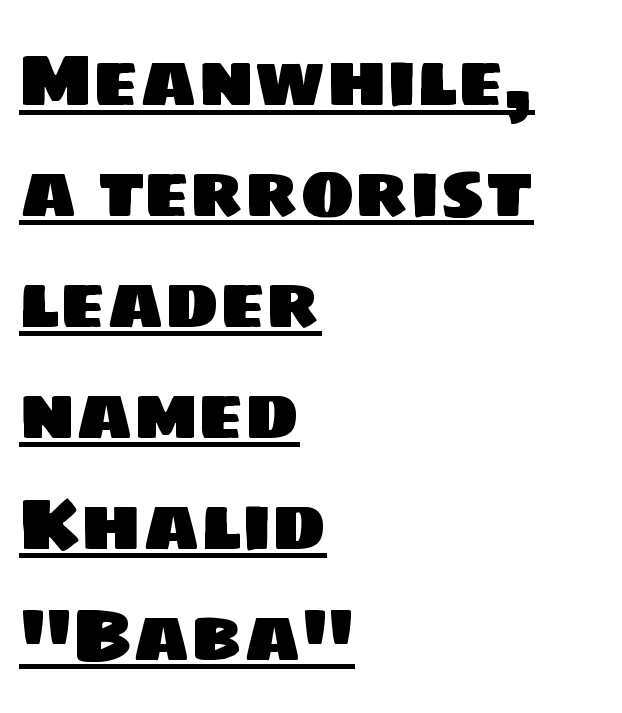
Q: Is the typeface a serif or a sans-serif typeface? A: Sans-serif.
Q: Is the text underlined? A: Yes.
Q: How is the paragraph aligned? A: Left-aligned.
Q: Is the spacing between letters normal or unusually wide? A: Normal.
Q: Is the spacing between lines tight, normal or loose? A: Normal.
Q: Width (condensed, normal, or wide)? A: Normal.
Q: Stroke contrast? A: Low.
Q: x-height? A: Large.
Q: Monospaced? A: No.
